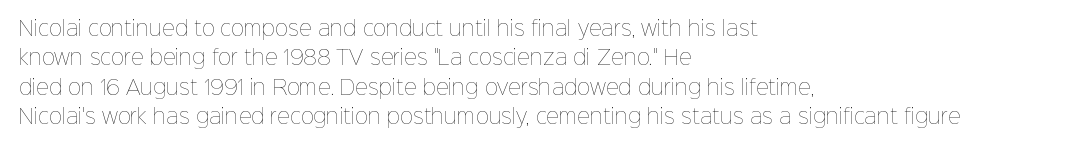
The image shows 20 px text type, upright; set left-aligned, normal line spacing (1.47x), normal letter spacing, not underlined.
